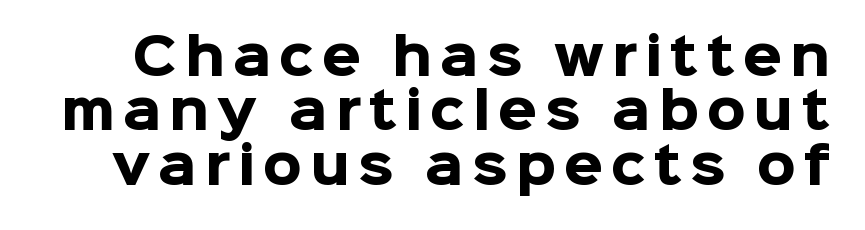
A dark, heavy texture on the line: the type is bold. Closely set lines give the paragraph a compact silhouette. Italic: no, the glyphs are upright roman. The face used here is proportionally spaced, like ordinary book or web type. Check the space under the baseline: it is left empty.
